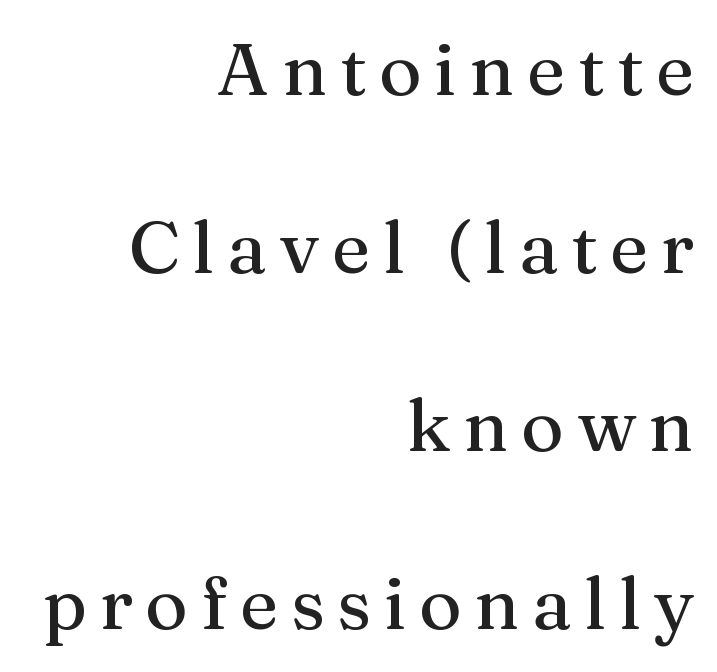
Q: Is the text italic (slanted)? A: No, it is upright.
Q: Is the typeface a serif or a sans-serif typeface? A: Serif.
Q: Is the text underlined? A: No.
Q: How is the paragraph aligned? A: Right-aligned.
Q: Is the spacing between lines tight, normal or loose? A: Loose.
Q: Width (condensed, normal, or wide)? A: Normal.
Q: Stroke contrast? A: Medium.
Q: x-height? A: Medium.
Q: Monospaced? A: No.
